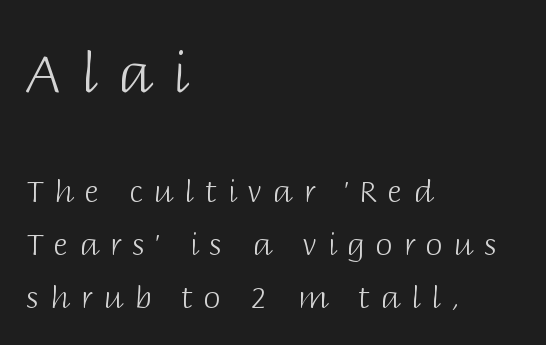
The image shows 55 px light sans-serif type, upright; set left-aligned, line spacing 1.71x, unusually wide letter spacing (+0.35 em), not underlined; the first (top) block is 1.77x larger; low stroke contrast and a large x-height.
